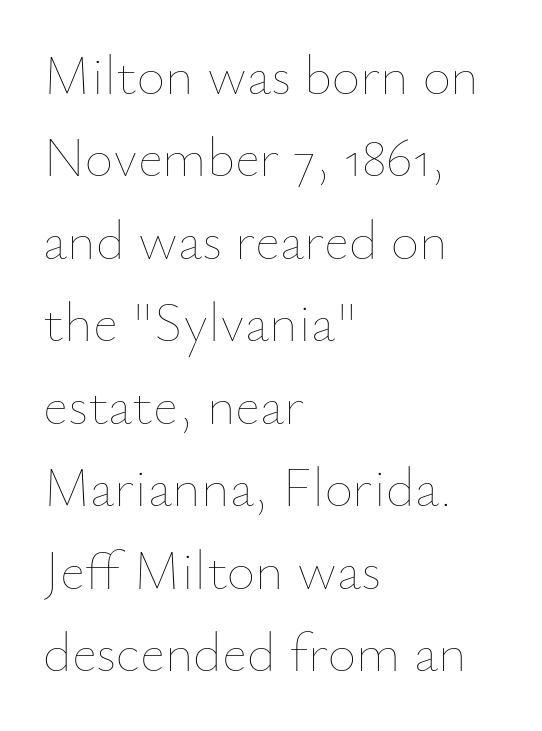
Q: Is the text bold? A: No.
Q: Is the text italic (slanted)? A: No, it is upright.
Q: Is the text underlined? A: No.
Q: How is the paragraph aligned? A: Left-aligned.
Q: Is the spacing between letters normal or unusually wide? A: Normal.
Q: Is the spacing between lines tight, normal or loose? A: Normal.
Q: Width (condensed, normal, or wide)? A: Normal.
Q: Stroke contrast? A: Low.
Q: x-height? A: Small.
Q: Monospaced? A: No.
